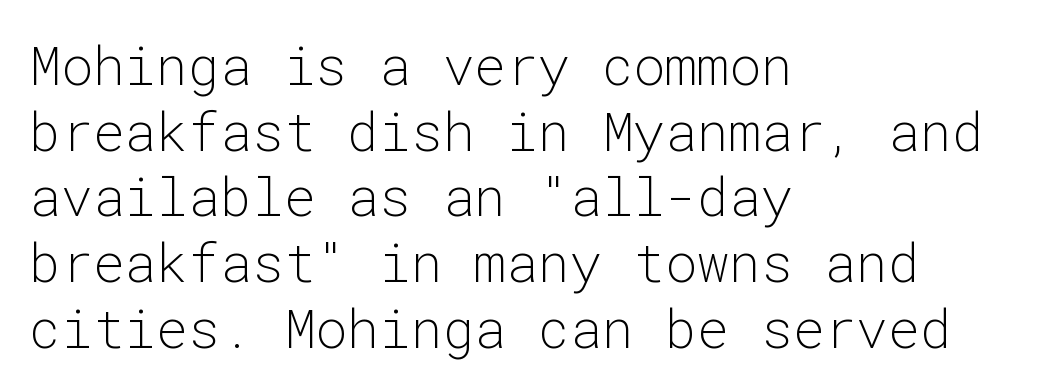
Q: Is the text bold? A: No.
Q: Is the text italic (slanted)? A: No, it is upright.
Q: Is the typeface a serif or a sans-serif typeface? A: Sans-serif.
Q: Is the text underlined? A: No.
Q: How is the paragraph aligned? A: Left-aligned.
Q: Is the spacing between letters normal or unusually wide? A: Normal.
Q: Width (condensed, normal, or wide)? A: Normal.
Q: Stroke contrast? A: Low.
Q: x-height? A: Medium.
Q: Monospaced? A: Yes.
